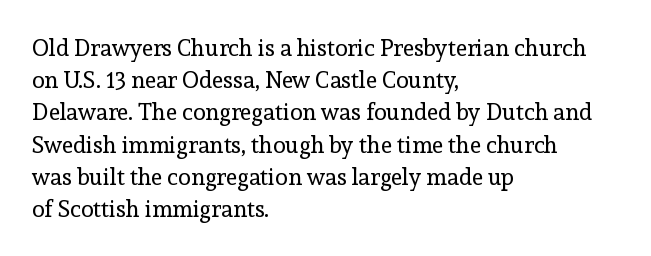
Q: Is the text bold? A: No.
Q: Is the text italic (slanted)? A: No, it is upright.
Q: Is the text underlined? A: No.
Q: How is the paragraph aligned? A: Left-aligned.
Q: Is the spacing between letters normal or unusually wide? A: Normal.
Q: Is the spacing between lines tight, normal or loose? A: Normal.
